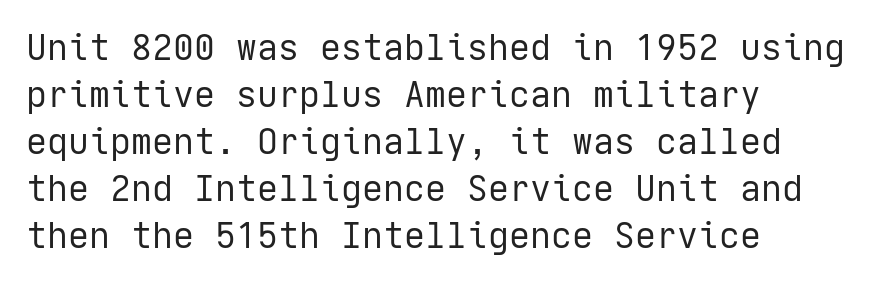
Q: Is the text bold? A: No.
Q: Is the text italic (slanted)? A: No, it is upright.
Q: Is the typeface a serif or a sans-serif typeface? A: Sans-serif.
Q: Is the text underlined? A: No.
Q: How is the paragraph aligned? A: Left-aligned.
Q: Is the spacing between letters normal or unusually wide? A: Normal.
Q: Is the spacing between lines tight, normal or loose? A: Normal.
Q: Width (condensed, normal, or wide)? A: Normal.
Q: Stroke contrast? A: Low.
Q: x-height? A: Medium.
